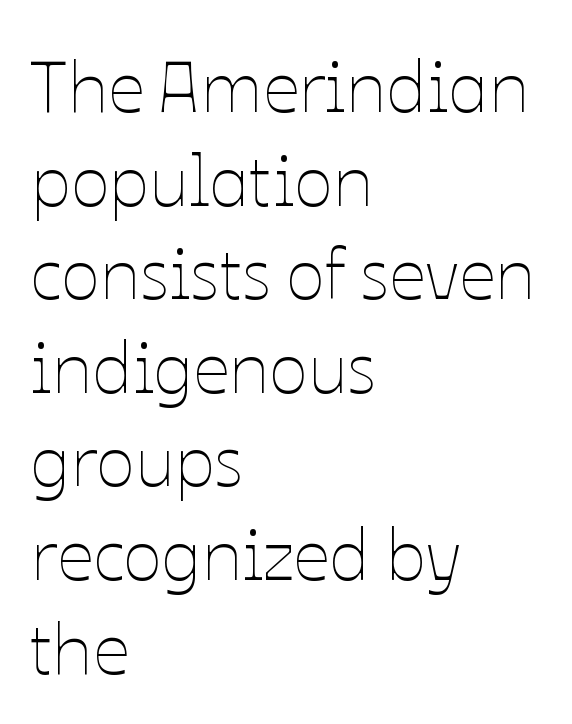
{"italic": "no", "bold": "no", "weight": "thin", "width": "normal", "stroke_contrast": "low", "x_height": "medium", "monospaced": "no", "underline": "no", "align": "left", "line_spacing": "normal", "line_spacing_ratio": 1.3, "letter_spacing": "normal", "letter_spacing_em": 0.0, "glyph_px": 72}
